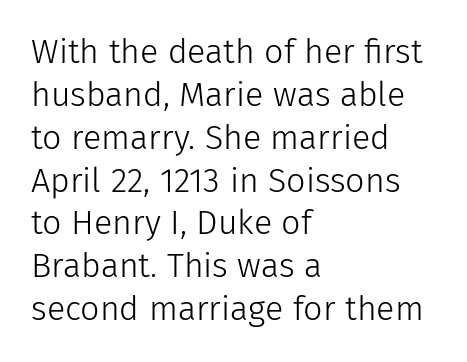
Q: Is the text bold? A: No.
Q: Is the text italic (slanted)? A: No, it is upright.
Q: Is the typeface a serif or a sans-serif typeface? A: Sans-serif.
Q: Is the text underlined? A: No.
Q: How is the paragraph aligned? A: Left-aligned.
Q: Is the spacing between letters normal or unusually wide? A: Normal.
Q: Is the spacing between lines tight, normal or loose? A: Normal.
Q: Width (condensed, normal, or wide)? A: Normal.
Q: Stroke contrast? A: Low.
Q: x-height? A: Medium.
Q: Monospaced? A: No.
